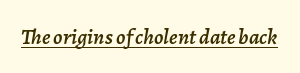
Looks like someone drew a line under every word here. An italicized treatment has been applied to the whole sample. Look at the tracking — it's just the regular setting, nothing added.
